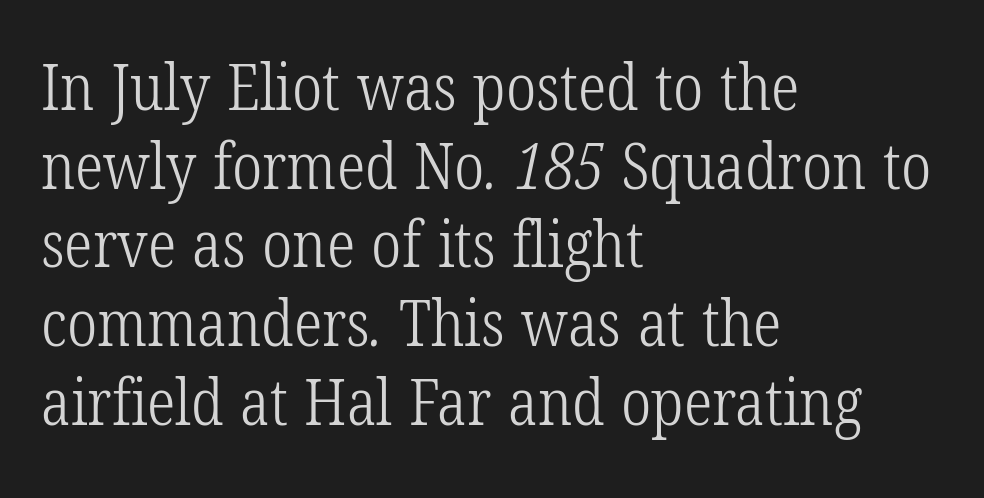
The rendering anchors every line to the left-hand side. Here the designer chose a conventional face with non-uniform glyph widths. A quiet, ordinary-to-light weight characterises the typeface. The zone under the glyphs is completely vacant. Default kerning and tracking; the words read as compact shapes.
